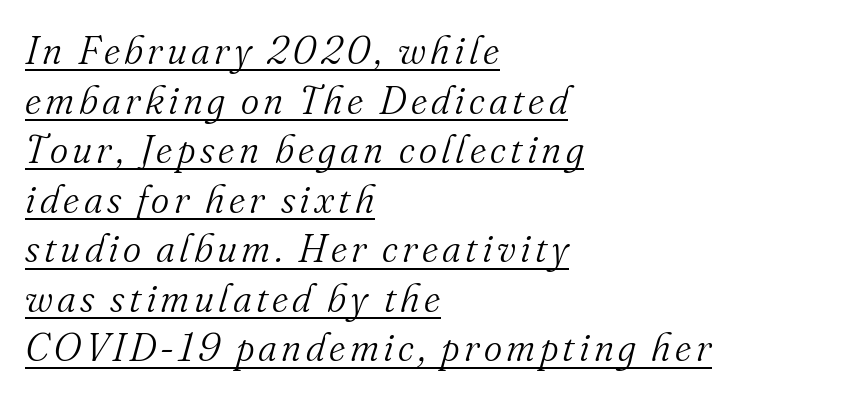
{"serif": "yes", "italic": "yes", "lean": "right", "slant_degrees": 16, "bold": "no", "weight": "light", "width": "normal", "stroke_contrast": "medium", "x_height": "small", "monospaced": "no", "underline": "yes", "align": "left", "line_spacing": "normal", "line_spacing_ratio": 1.27, "glyph_px": 39}
